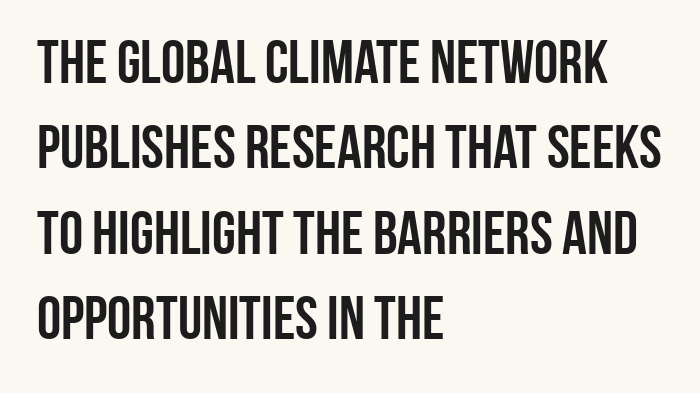
The image shows 61 px semibold, condensed sans-serif type, upright; set left-aligned, normal line spacing (1.4x), normal letter spacing, not underlined; low stroke contrast and a large x-height.
